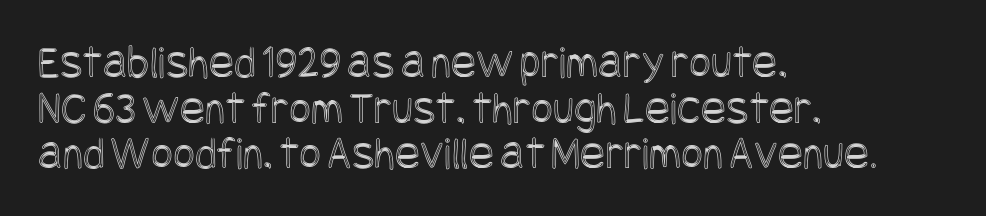
Q: Is the text italic (slanted)? A: No, it is upright.
Q: Is the text underlined? A: No.
Q: How is the paragraph aligned? A: Left-aligned.
Q: Is the spacing between letters normal or unusually wide? A: Normal.
Q: Is the spacing between lines tight, normal or loose? A: Tight.
Q: Width (condensed, normal, or wide)? A: Condensed.
Q: x-height? A: Large.
